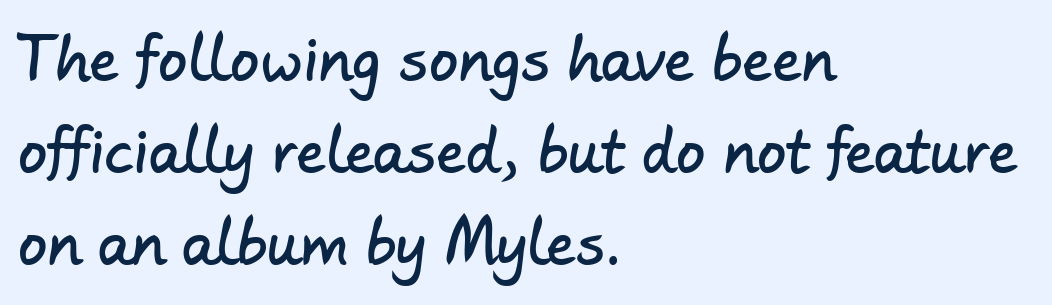
Q: Is the typeface a serif or a sans-serif typeface? A: Sans-serif.
Q: Is the text underlined? A: No.
Q: How is the paragraph aligned? A: Left-aligned.
Q: Is the spacing between letters normal or unusually wide? A: Normal.
Q: Is the spacing between lines tight, normal or loose? A: Normal.
Q: Width (condensed, normal, or wide)? A: Normal.
Q: Stroke contrast? A: Low.
Q: x-height? A: Small.
Q: Monospaced? A: No.
